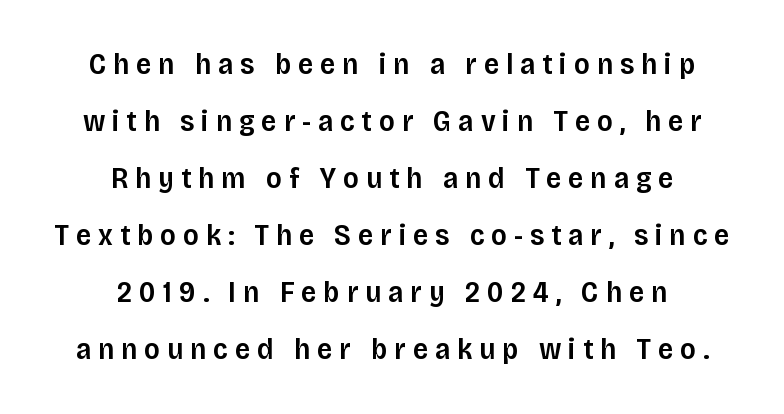
Q: Is the text bold? A: Semi-bold.
Q: Is the text italic (slanted)? A: No, it is upright.
Q: Is the typeface a serif or a sans-serif typeface? A: Sans-serif.
Q: Is the text underlined? A: No.
Q: How is the paragraph aligned? A: Centered.
Q: Is the spacing between letters normal or unusually wide? A: Unusually wide.
Q: Is the spacing between lines tight, normal or loose? A: Loose.
Q: Width (condensed, normal, or wide)? A: Normal.
Q: Stroke contrast? A: Low.
Q: x-height? A: Large.
Q: Monospaced? A: No.
